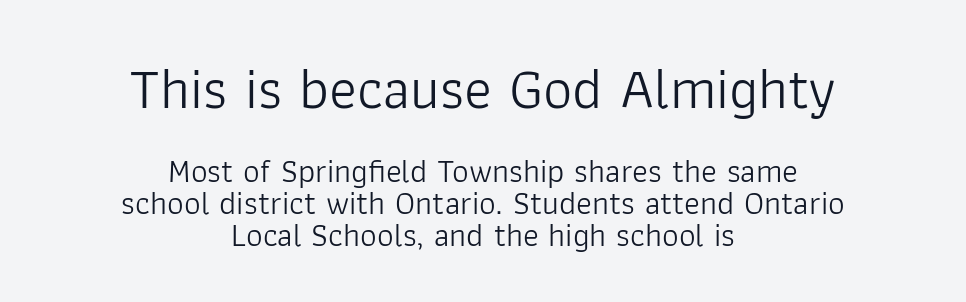
The image shows 58 px light sans-serif type, upright; set centered, tight line spacing (0.97x), normal letter spacing, not underlined; the first (top) block is 1.76x larger; low stroke contrast and a medium x-height.
